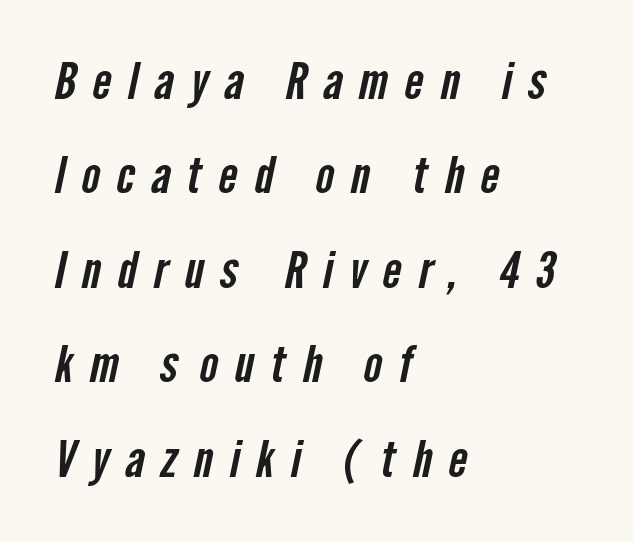
The image shows 50 px condensed sans-serif type; set left-aligned, line spacing 1.89x, unusually wide letter spacing (+0.33 em), not underlined; low stroke contrast and a medium x-height.
